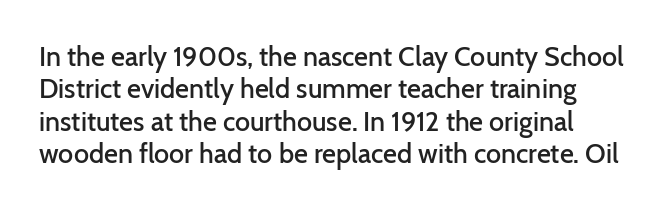
The image shows 27 px text type, upright; set line spacing 1.2x, normal letter spacing, not underlined.
